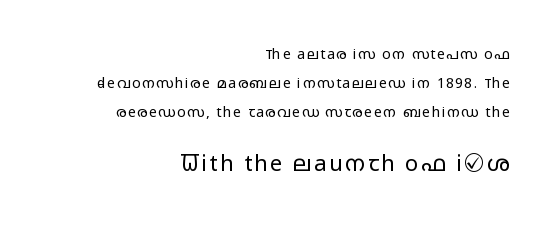
{"italic": "no", "bold": "no", "underline": "no", "align": "right", "line_spacing": "loose", "line_spacing_ratio": 2.06, "larger_block": "second", "size_ratio": 1.57, "glyph_px": 22}
